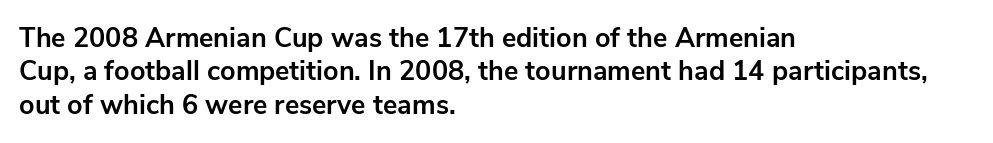
There is no visible air inserted between adjacent glyphs. Compared with a centered layout, this one pins lines to the left instead. The strokes are fattened all the way to bold. A typesetter would mark this as roman, not italic. The words here are not underlined.
